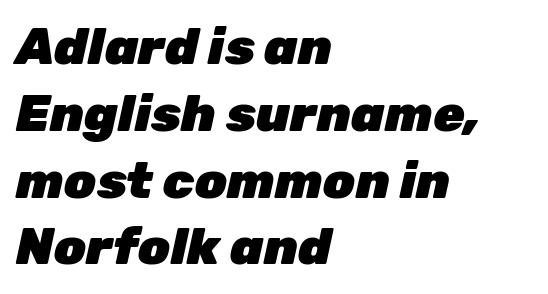
Q: Is the text bold? A: Yes.
Q: Is the text italic (slanted)? A: Yes, it leans right by about 12 degrees.
Q: Is the text underlined? A: No.
Q: How is the paragraph aligned? A: Left-aligned.
Q: Is the spacing between letters normal or unusually wide? A: Normal.
Q: Is the spacing between lines tight, normal or loose? A: Normal.
Q: Width (condensed, normal, or wide)? A: Normal.
Q: Stroke contrast? A: Low.
Q: x-height? A: Medium.
Q: Monospaced? A: No.
